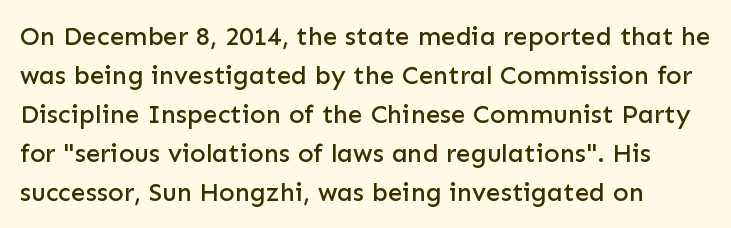
{"italic": "no", "underline": "no", "line_spacing": "normal", "line_spacing_ratio": 1.5, "letter_spacing": "normal", "letter_spacing_em": 0.0, "glyph_px": 26}
